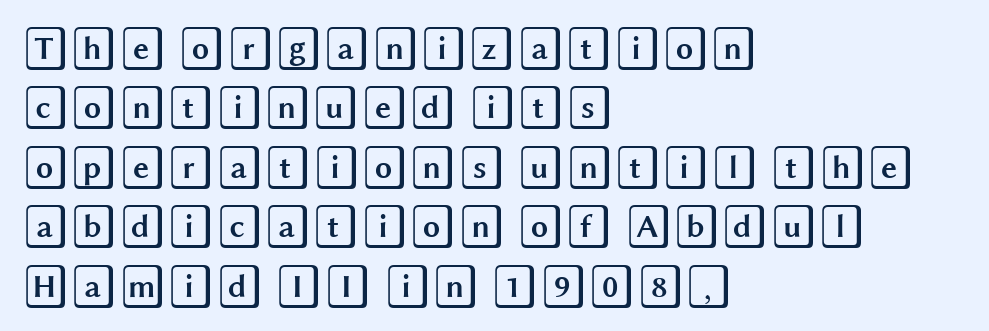
{"italic": "no", "width": "wide", "x_height": "large", "underline": "no", "align": "left", "line_spacing": "normal", "line_spacing_ratio": 1.35, "letter_spacing": "normal", "letter_spacing_em": 0.0, "glyph_px": 44}
